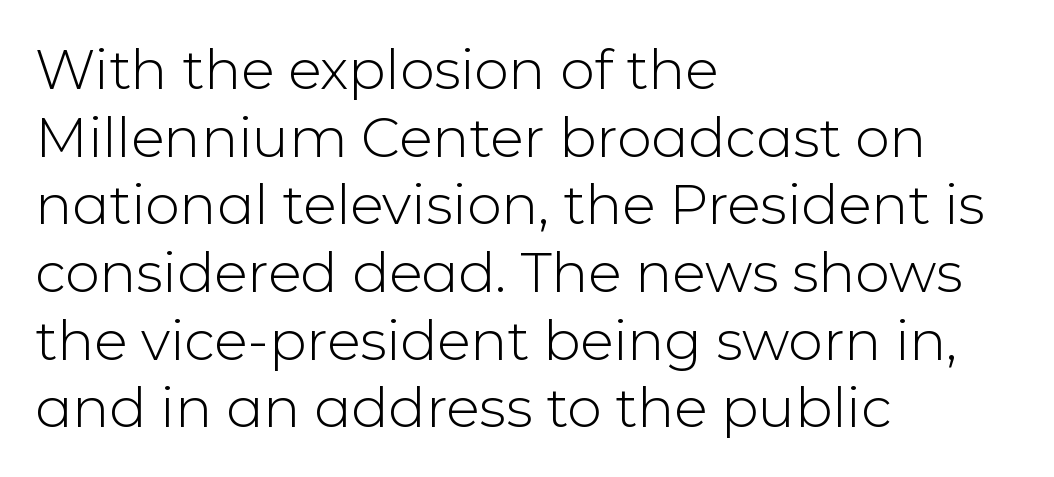
{"serif": "no", "italic": "no", "bold": "no", "weight": "light", "width": "normal", "stroke_contrast": "low", "x_height": "medium", "monospaced": "no", "underline": "no", "align": "left", "line_spacing_ratio": 1.23, "letter_spacing": "normal", "letter_spacing_em": 0.0, "glyph_px": 55}
